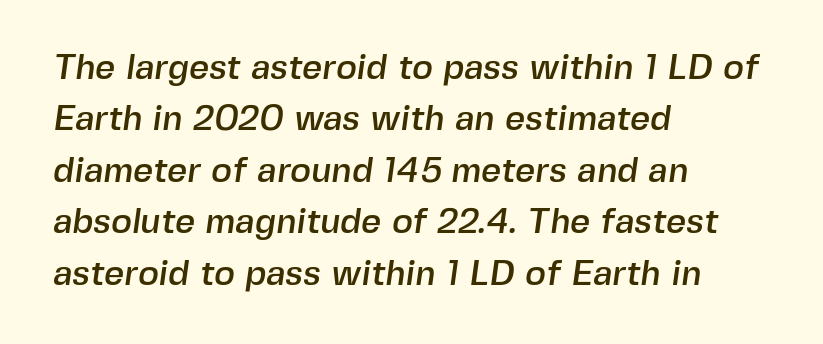
The image shows 35 px sans-serif type; set left-aligned, normal line spacing (1.47x), normal letter spacing, not underlined; a medium x-height.
